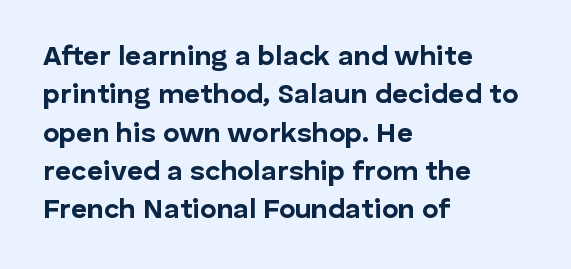
The image shows 28 px bold sans-serif type, upright; set left-aligned, normal line spacing (1.37x), normal letter spacing, not underlined; low stroke contrast and a medium x-height.
